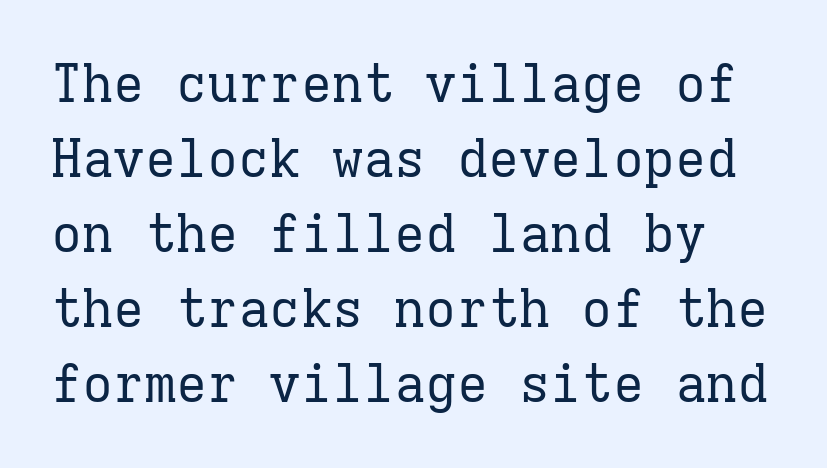
{"serif": "yes", "italic": "no", "bold": "no", "weight": "regular", "width": "normal", "stroke_contrast": "low", "x_height": "medium", "monospaced": "yes", "underline": "no", "line_spacing": "normal", "line_spacing_ratio": 1.44, "letter_spacing": "normal", "letter_spacing_em": 0.0, "glyph_px": 52}
